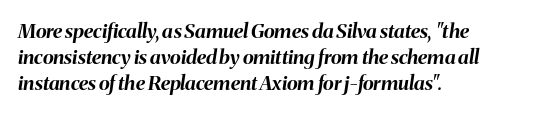
The image shows 20 px bold type, italic (leaning right); set left-aligned, normal line spacing (1.3x), normal letter spacing, not underlined.
